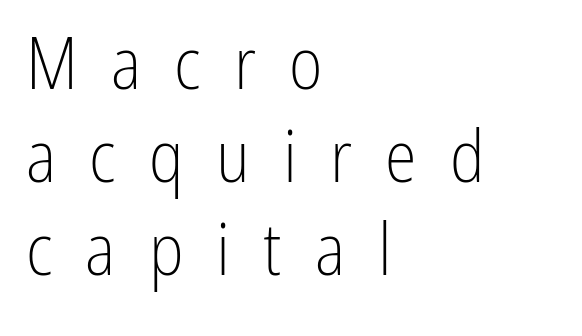
The text was rendered using a sans face with plain stroke endings. The passage shown is typed in a proportional face where columns would drift. If you drew a ruler down the left edge, every line would touch it. Rows of type keep a routine distance in the vertical direction. Rendered with straight, roman letterforms.
